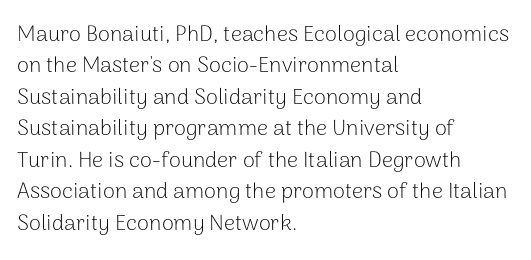
{"italic": "no", "bold": "no", "underline": "no", "align": "left", "line_spacing": "normal", "line_spacing_ratio": 1.43, "letter_spacing": "normal", "letter_spacing_em": 0.0, "glyph_px": 22}
